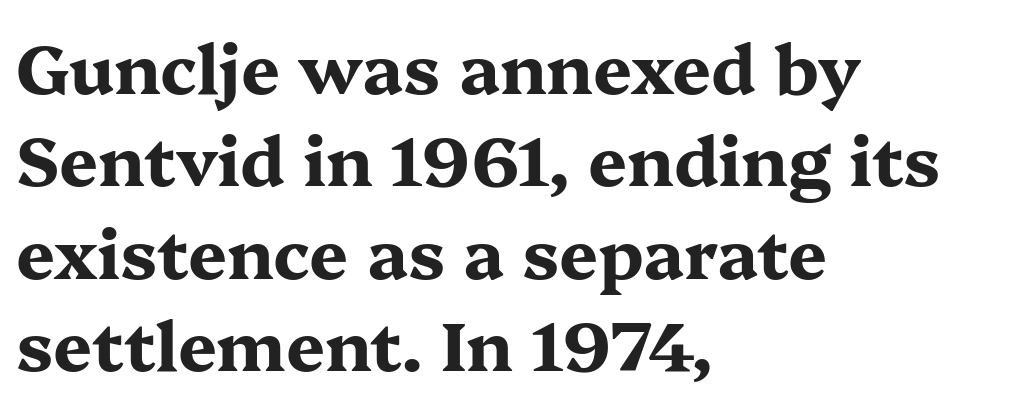
All the whitespace from short lines collects on the right. Descender tails drop into unmarked territory. The face used here is proportionally spaced, like ordinary book or web type. Notice how the stems are strictly vertical — no italics here. Compared with an ordinary text face, these strokes are far heavier — a full bold.
